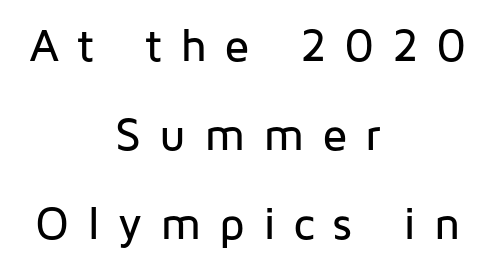
{"serif": "no", "italic": "no", "width": "normal", "stroke_contrast": "low", "x_height": "medium", "monospaced": "no", "underline": "no", "align": "center", "line_spacing": "loose", "line_spacing_ratio": 1.93, "letter_spacing": "wide", "letter_spacing_em": 0.38, "glyph_px": 46}
